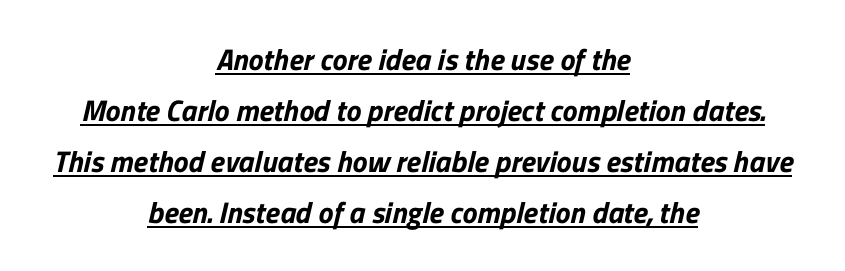
Q: Is the typeface a serif or a sans-serif typeface? A: Sans-serif.
Q: Is the text underlined? A: Yes.
Q: How is the paragraph aligned? A: Centered.
Q: Is the spacing between letters normal or unusually wide? A: Normal.
Q: Is the spacing between lines tight, normal or loose? A: Normal.
Q: Width (condensed, normal, or wide)? A: Normal.
Q: Stroke contrast? A: Low.
Q: x-height? A: Medium.
Q: Monospaced? A: No.
